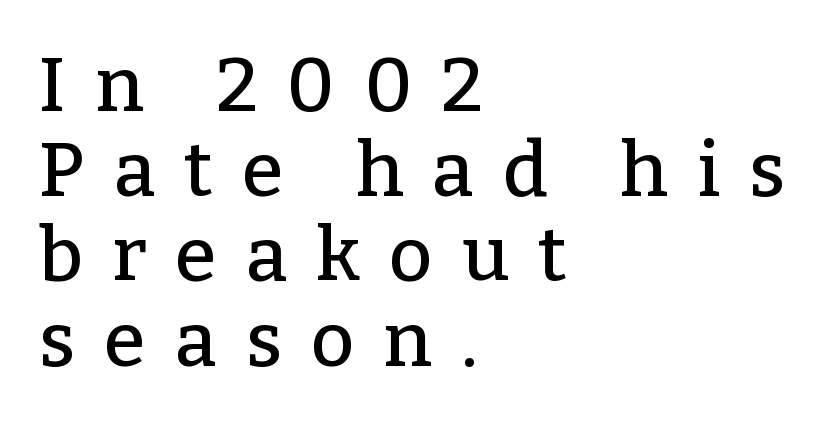
Q: Is the text italic (slanted)? A: No, it is upright.
Q: Is the typeface a serif or a sans-serif typeface? A: Serif.
Q: Is the text underlined? A: No.
Q: How is the paragraph aligned? A: Left-aligned.
Q: Is the spacing between letters normal or unusually wide? A: Unusually wide.
Q: Is the spacing between lines tight, normal or loose? A: Tight.
Q: Width (condensed, normal, or wide)? A: Normal.
Q: Stroke contrast? A: Low.
Q: x-height? A: Medium.
Q: Monospaced? A: No.
